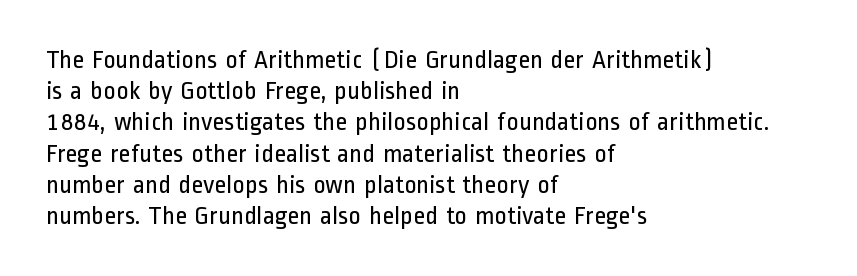
{"italic": "no", "bold": "no", "underline": "no", "align": "left", "line_spacing_ratio": 1.2, "letter_spacing": "normal", "letter_spacing_em": 0.0, "glyph_px": 26}
